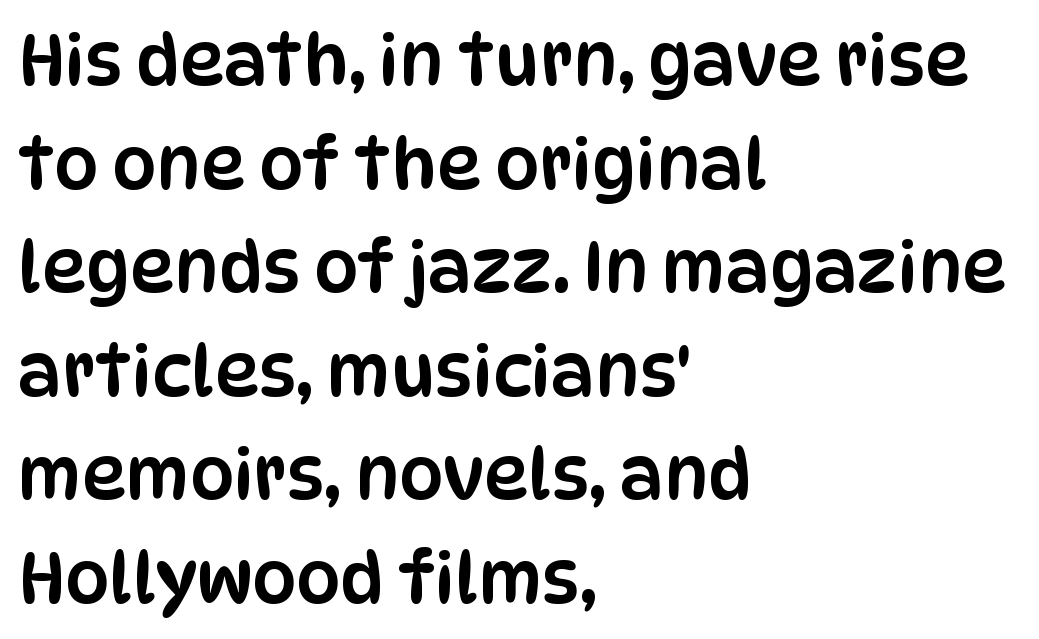
The image shows 70 px condensed sans-serif type, upright; set left-aligned, normal line spacing (1.48x), normal letter spacing, not underlined; low stroke contrast and a large x-height.
